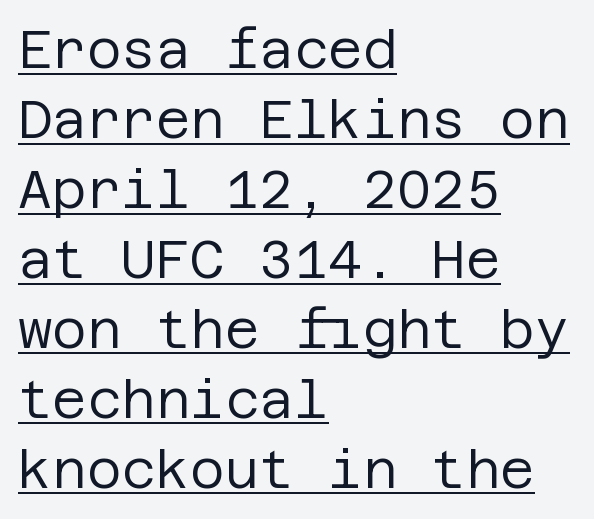
The image shows 53 px regular-weight sans-serif type, upright; set left-aligned, normal line spacing (1.32x), normal letter spacing, underlined; low stroke contrast and a large x-height.
